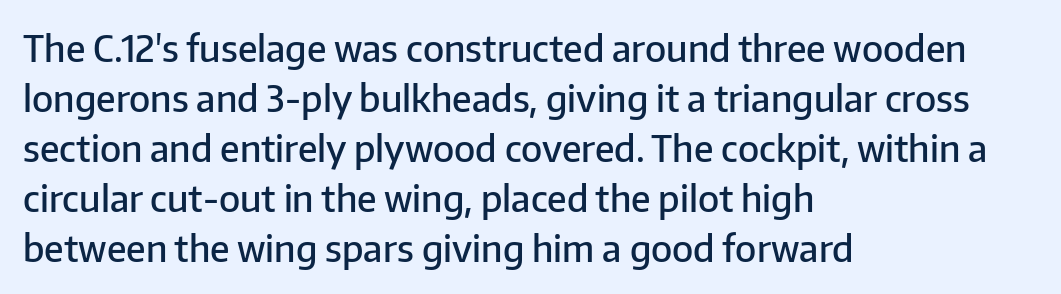
Q: Is the text bold? A: Semi-bold.
Q: Is the text italic (slanted)? A: No, it is upright.
Q: Is the typeface a serif or a sans-serif typeface? A: Sans-serif.
Q: Is the text underlined? A: No.
Q: How is the paragraph aligned? A: Left-aligned.
Q: Is the spacing between letters normal or unusually wide? A: Normal.
Q: Is the spacing between lines tight, normal or loose? A: Normal.
Q: Width (condensed, normal, or wide)? A: Normal.
Q: Stroke contrast? A: Low.
Q: x-height? A: Medium.
Q: Monospaced? A: No.
